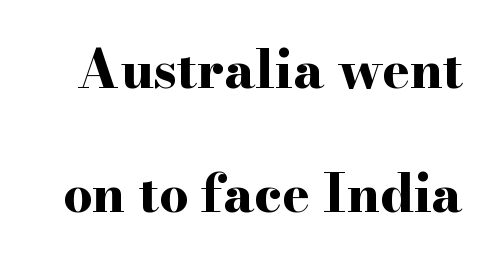
The image shows 52 px bold, wide serif type, upright; set loose line spacing (2.39x), normal letter spacing, not underlined; high stroke contrast and a small x-height.
